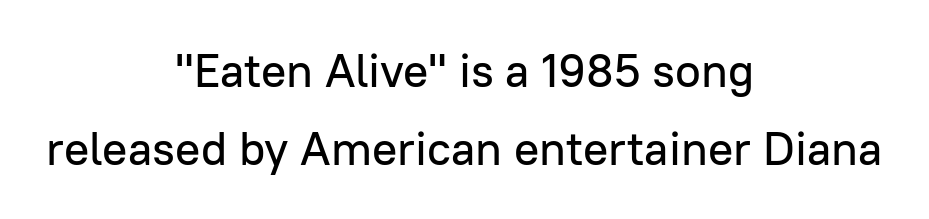
The image shows 47 px sans-serif type, upright; set centered, normal line spacing (1.66x), normal letter spacing, not underlined; low stroke contrast and a medium x-height.
